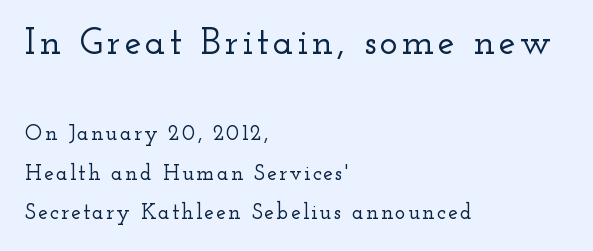
Q: Is the text italic (slanted)? A: No, it is upright.
Q: Is the typeface a serif or a sans-serif typeface? A: Serif.
Q: Is the text underlined? A: No.
Q: How is the paragraph aligned? A: Left-aligned.
Q: Which block of text is set in a larger size, the first (top) or the second (bottom)? A: The first (top) one.
Q: Width (condensed, normal, or wide)? A: Wide.
Q: Stroke contrast? A: Low.
Q: x-height? A: Small.
Q: Monospaced? A: No.
